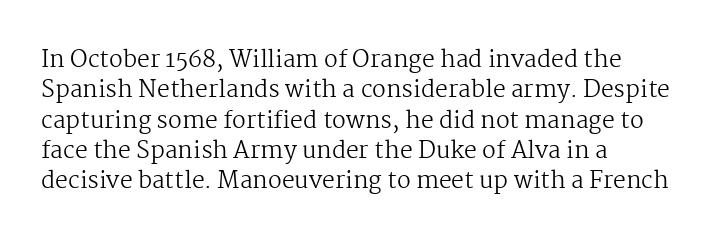
Q: Is the text bold? A: No.
Q: Is the text italic (slanted)? A: No, it is upright.
Q: Is the text underlined? A: No.
Q: How is the paragraph aligned? A: Left-aligned.
Q: Is the spacing between letters normal or unusually wide? A: Normal.
Q: Is the spacing between lines tight, normal or loose? A: Normal.
